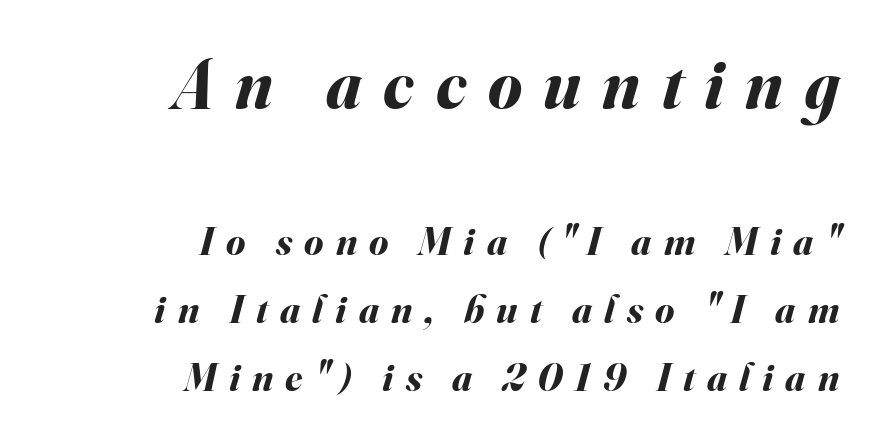
Emphasis-style slanted type is in use. The gap between lines stays unmarked. Typesetter's note: full bold, strokes at maximum text heaviness. The passage shown is typed in a proportional face where columns would drift. Characters follow at a spacing far wider than the type designer built in. Top chunk: large. Bottom chunk: small.
